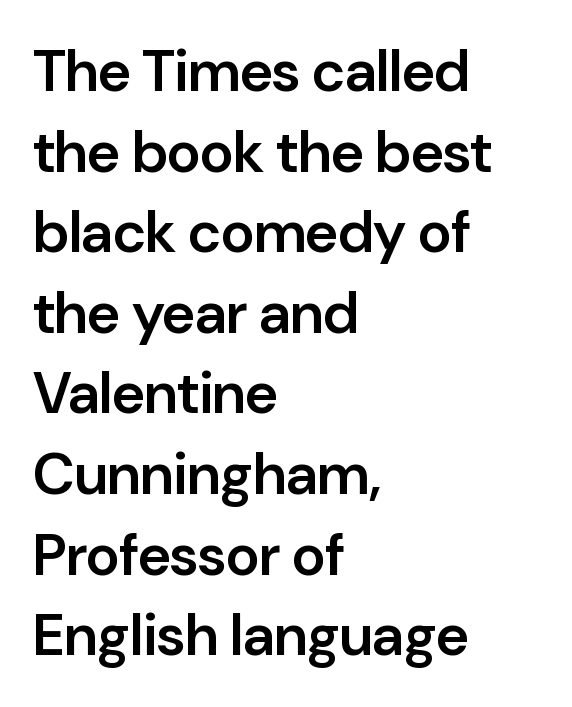
Q: Is the text bold? A: Semi-bold.
Q: Is the text italic (slanted)? A: No, it is upright.
Q: Is the typeface a serif or a sans-serif typeface? A: Sans-serif.
Q: Is the text underlined? A: No.
Q: How is the paragraph aligned? A: Left-aligned.
Q: Is the spacing between letters normal or unusually wide? A: Normal.
Q: Is the spacing between lines tight, normal or loose? A: Normal.
Q: Width (condensed, normal, or wide)? A: Normal.
Q: Stroke contrast? A: Low.
Q: x-height? A: Medium.
Q: Monospaced? A: No.
